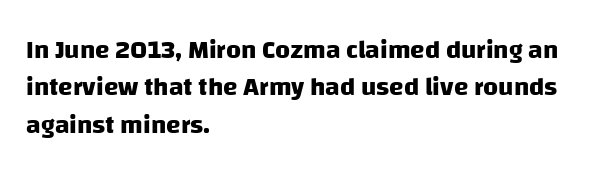
Q: Is the text bold? A: Yes.
Q: Is the text underlined? A: No.
Q: How is the paragraph aligned? A: Left-aligned.
Q: Is the spacing between letters normal or unusually wide? A: Normal.
Q: Is the spacing between lines tight, normal or loose? A: Normal.
